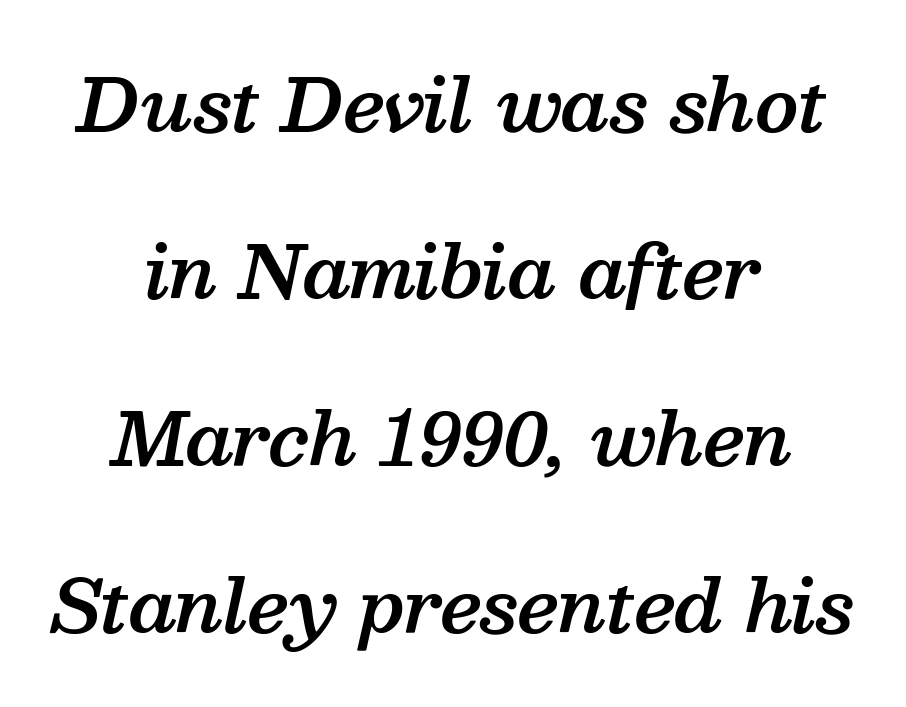
Line spacing here is loose. Stroke terminals: seriffed. Nobody drew a line under any word here. There's an unmistakable incline to the writing here. On the weight axis this lands at semibold, roughly 600.
